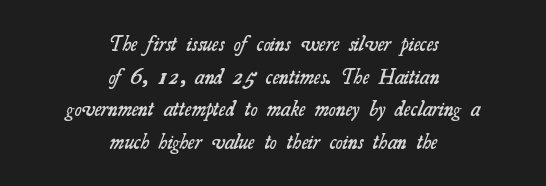
The image shows 21 px text type; set centered, normal line spacing (1.55x), normal letter spacing, not underlined.
